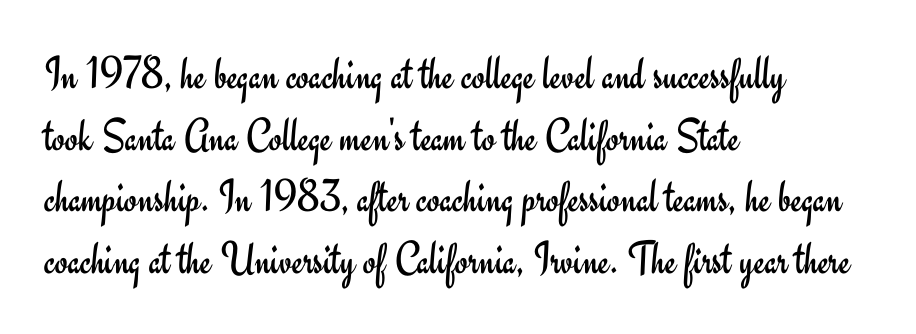
Q: Is the text bold? A: No.
Q: Is the text italic (slanted)? A: Yes.
Q: Is the typeface a serif or a sans-serif typeface? A: Sans-serif.
Q: Is the text underlined? A: No.
Q: How is the paragraph aligned? A: Left-aligned.
Q: Is the spacing between letters normal or unusually wide? A: Normal.
Q: Is the spacing between lines tight, normal or loose? A: Normal.
Q: Width (condensed, normal, or wide)? A: Normal.
Q: Stroke contrast? A: Low.
Q: x-height? A: Small.
Q: Monospaced? A: No.
